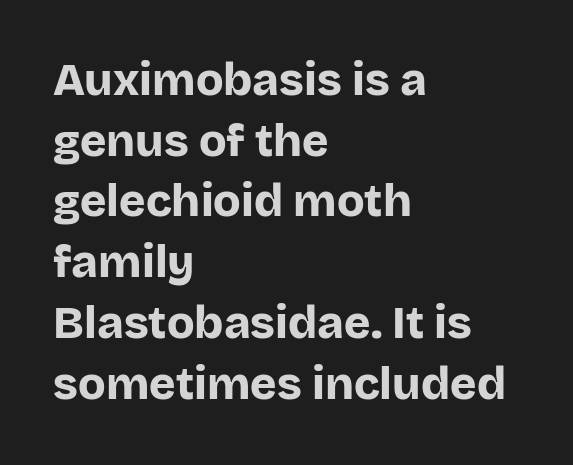
{"serif": "no", "italic": "no", "bold": "yes", "weight": "bold", "width": "normal", "stroke_contrast": "low", "x_height": "large", "monospaced": "no", "underline": "no", "align": "left", "line_spacing": "normal", "line_spacing_ratio": 1.35, "letter_spacing": "normal", "letter_spacing_em": 0.0, "glyph_px": 45}
